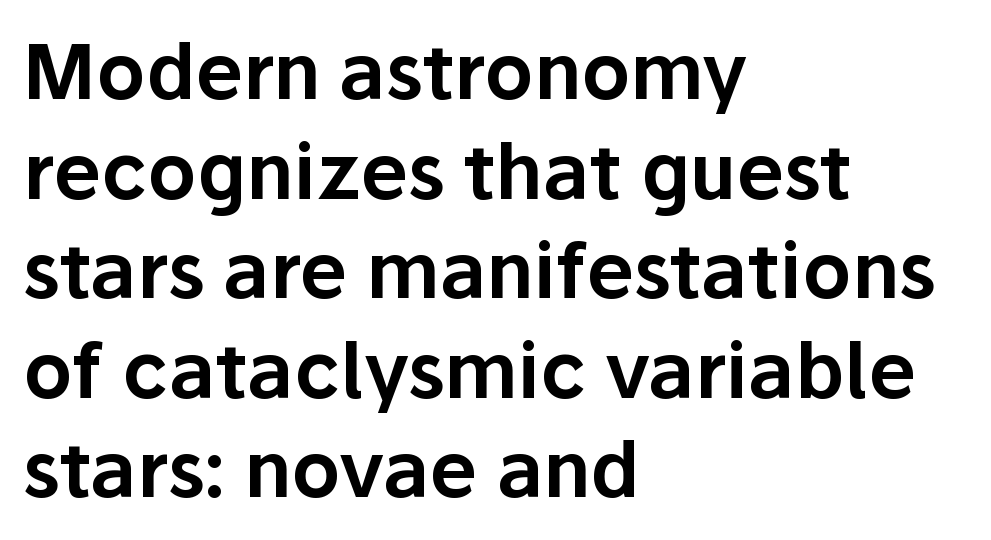
{"serif": "no", "italic": "no", "width": "normal", "stroke_contrast": "low", "x_height": "medium", "monospaced": "no", "underline": "no", "align": "left", "line_spacing": "normal", "line_spacing_ratio": 1.31, "letter_spacing": "normal", "letter_spacing_em": 0.0, "glyph_px": 76}
